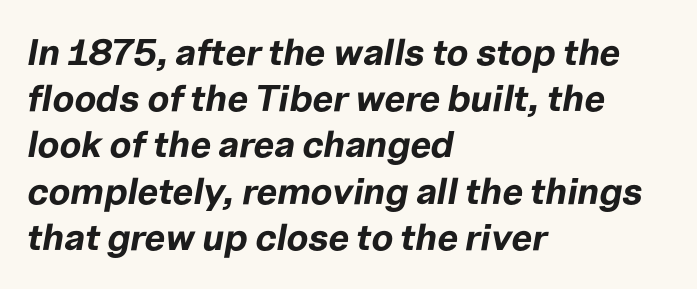
The image shows 37 px bold type, italic (leaning right); set left-aligned, normal line spacing (1.25x), normal letter spacing, not underlined; low stroke contrast and a medium x-height.
